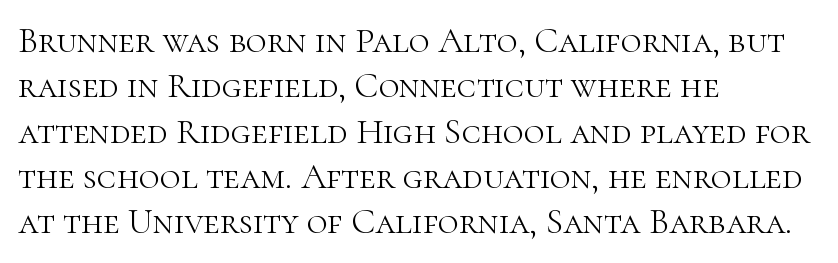
The image shows 36 px light serif type, upright; set left-aligned, normal line spacing (1.26x), normal letter spacing, not underlined; high stroke contrast and a medium x-height.
